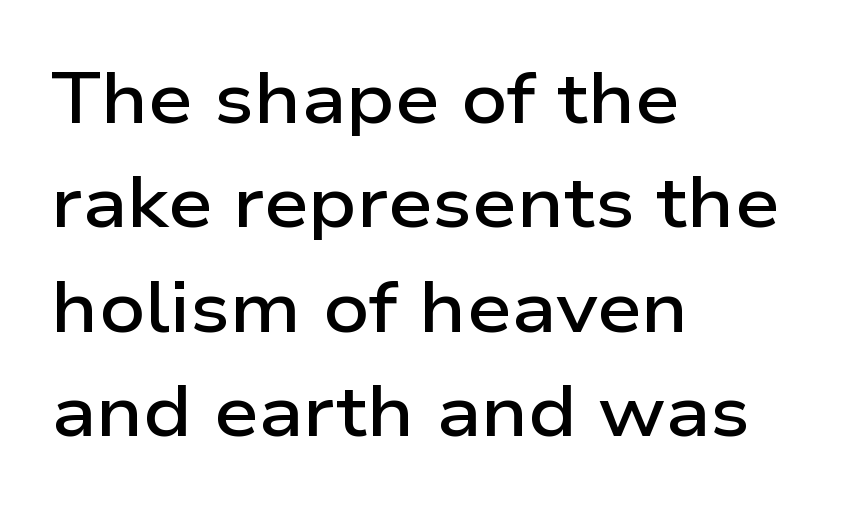
The image shows 71 px semibold, wide sans-serif type, upright; set left-aligned, normal line spacing (1.47x), normal letter spacing, not underlined; low stroke contrast and a medium x-height.
